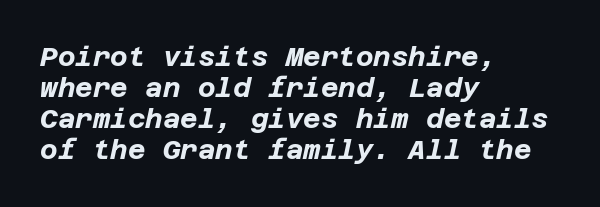
The image shows 27 px bold type, italic (leaning right); set left-aligned, tight line spacing (1.15x), normal letter spacing, not underlined.
